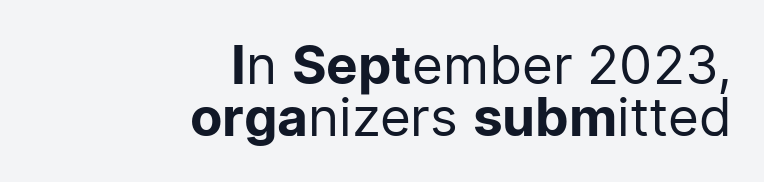
{"serif": "no", "italic": "no", "bold": "no", "weight": "regular", "width": "normal", "stroke_contrast": "low", "x_height": "medium", "monospaced": "no", "underline": "no", "align": "right", "line_spacing": "tight", "line_spacing_ratio": 0.99, "letter_spacing": "normal", "letter_spacing_em": 0.0, "glyph_px": 53}
